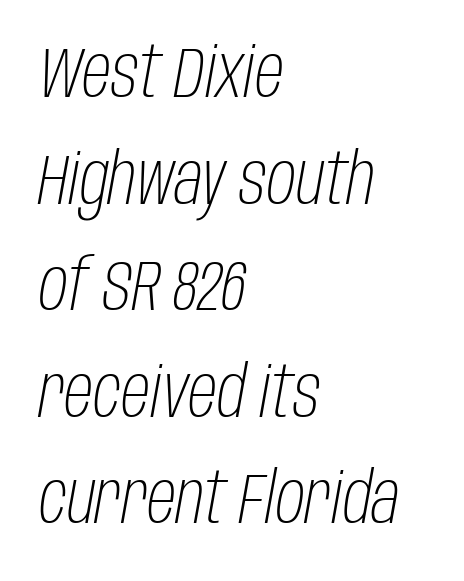
Q: Is the text bold? A: No.
Q: Is the text italic (slanted)? A: Yes, it leans right by about 10 degrees.
Q: Is the text underlined? A: No.
Q: How is the paragraph aligned? A: Left-aligned.
Q: Is the spacing between letters normal or unusually wide? A: Normal.
Q: Is the spacing between lines tight, normal or loose? A: Normal.
Q: Width (condensed, normal, or wide)? A: Condensed.
Q: Stroke contrast? A: Low.
Q: x-height? A: Large.
Q: Monospaced? A: No.
